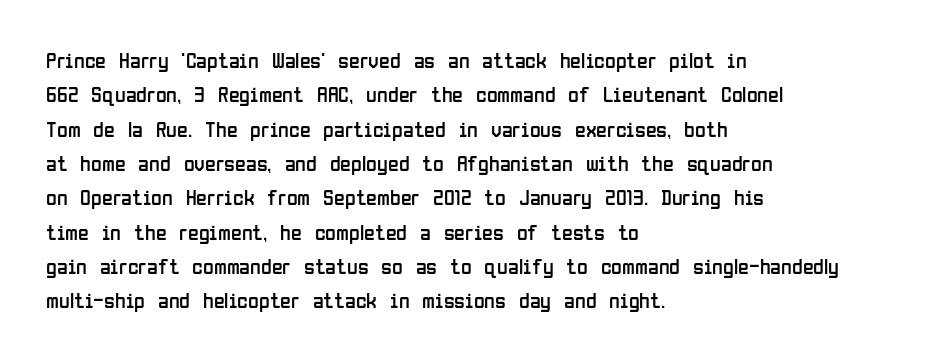
The specimen reads as upright at a glance. Is the stroke heavy? The answer is a plain regular-or-lighter. Clear beneath every line of the passage. Notice how descenders clear the ascenders below comfortably — that's standard leading.
